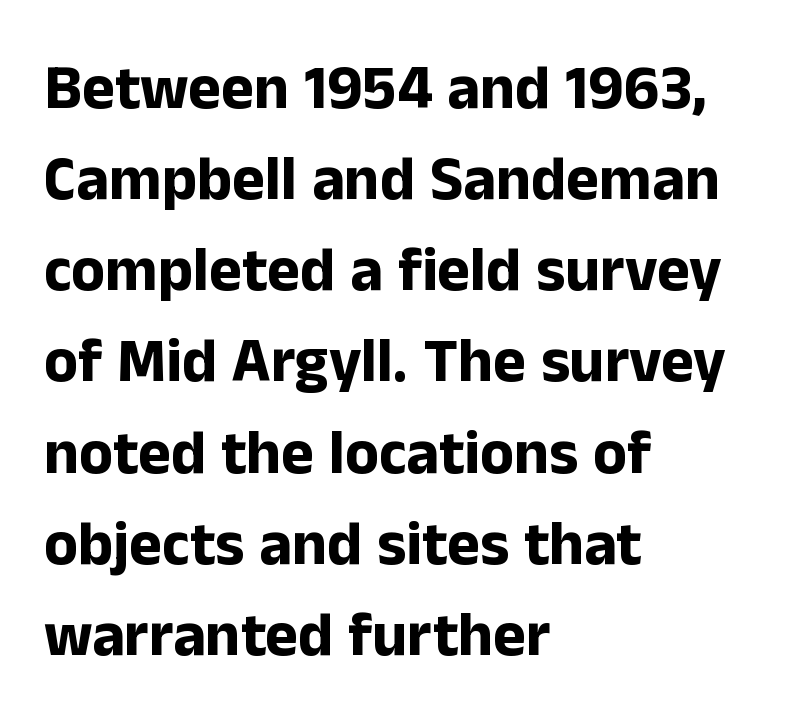
Q: Is the text bold? A: Yes.
Q: Is the text italic (slanted)? A: No, it is upright.
Q: Is the typeface a serif or a sans-serif typeface? A: Sans-serif.
Q: Is the text underlined? A: No.
Q: How is the paragraph aligned? A: Left-aligned.
Q: Is the spacing between letters normal or unusually wide? A: Normal.
Q: Is the spacing between lines tight, normal or loose? A: Normal.
Q: Width (condensed, normal, or wide)? A: Normal.
Q: Stroke contrast? A: Low.
Q: x-height? A: Medium.
Q: Monospaced? A: No.
